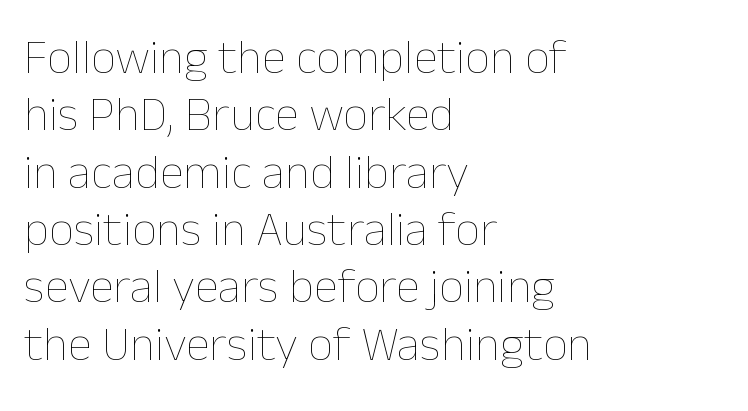
Think of a printed novel: that variable character pitch is what you see here. The letterforms sit shoulder to shoulder at normal distance. Has an underline been added? It has not. In terms of posture, this sample is upright. Each line starts at the same left margin while the right side varies. Think standard paragraph weight, or any step lighter than that.
